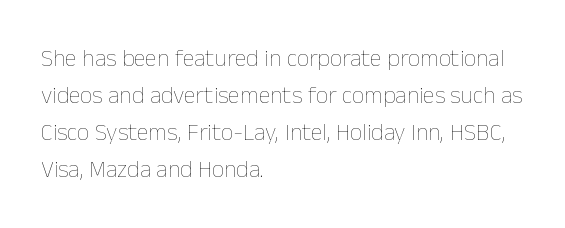
Vertical strokes here are truly vertical. Every row of glyphs begins at an identical x-position on the left. Between one letter and the next there's only the usual sliver of space. Only glyphs here, with clear space below each row.
